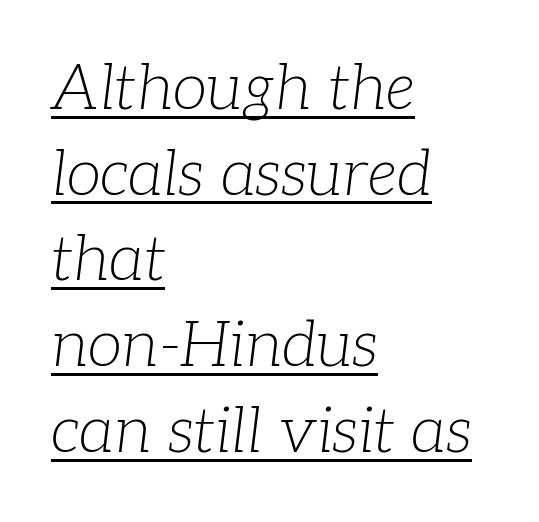
The image shows 63 px light serif type, italic (leaning right); set left-aligned, normal line spacing (1.36x), normal letter spacing, underlined; low stroke contrast and a medium x-height.
